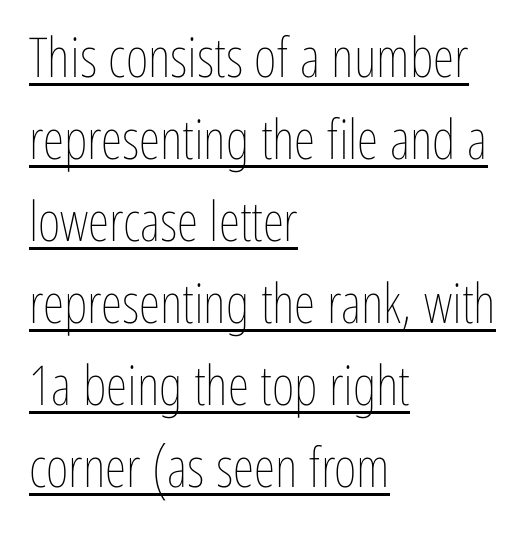
Q: Is the text bold? A: No.
Q: Is the text italic (slanted)? A: No, it is upright.
Q: Is the text underlined? A: Yes.
Q: How is the paragraph aligned? A: Left-aligned.
Q: Is the spacing between letters normal or unusually wide? A: Normal.
Q: Is the spacing between lines tight, normal or loose? A: Normal.
Q: Width (condensed, normal, or wide)? A: Condensed.
Q: Stroke contrast? A: Low.
Q: x-height? A: Medium.
Q: Monospaced? A: No.
